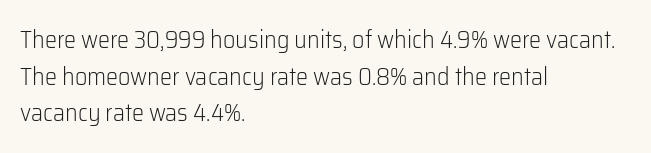
{"italic": "no", "bold": "no", "underline": "no", "align": "left", "line_spacing": "normal", "line_spacing_ratio": 1.53, "letter_spacing": "normal", "letter_spacing_em": 0.0, "glyph_px": 24}
